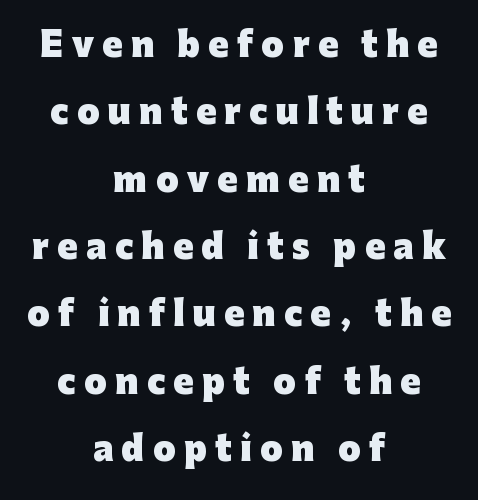
The image shows 33 px heavy sans-serif type, upright; set centered, loose line spacing (2.04x), unusually wide letter spacing (+0.25 em), not underlined; low stroke contrast and a medium x-height.
